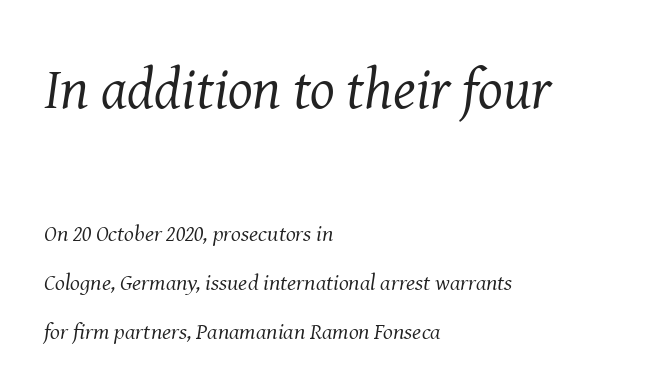
Q: Is the text bold? A: No.
Q: Is the text italic (slanted)? A: Yes, it leans right by about 8 degrees.
Q: Is the typeface a serif or a sans-serif typeface? A: Serif.
Q: Is the text underlined? A: No.
Q: How is the paragraph aligned? A: Left-aligned.
Q: Is the spacing between letters normal or unusually wide? A: Normal.
Q: Is the spacing between lines tight, normal or loose? A: Loose.
Q: Which block of text is set in a larger size, the first (top) or the second (bottom)? A: The first (top) one.
Q: Width (condensed, normal, or wide)? A: Normal.
Q: Stroke contrast? A: Medium.
Q: x-height? A: Medium.
Q: Monospaced? A: No.
